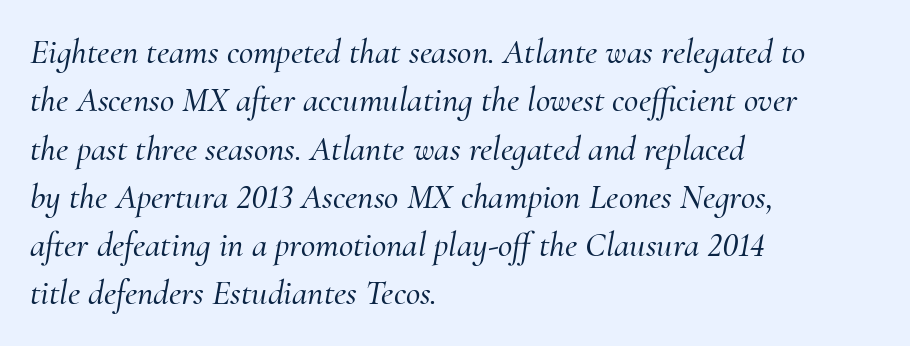
The image shows 35 px serif type, italic (leaning right); set left-aligned, normal line spacing (1.38x), normal letter spacing, not underlined; medium stroke contrast and a small x-height.
